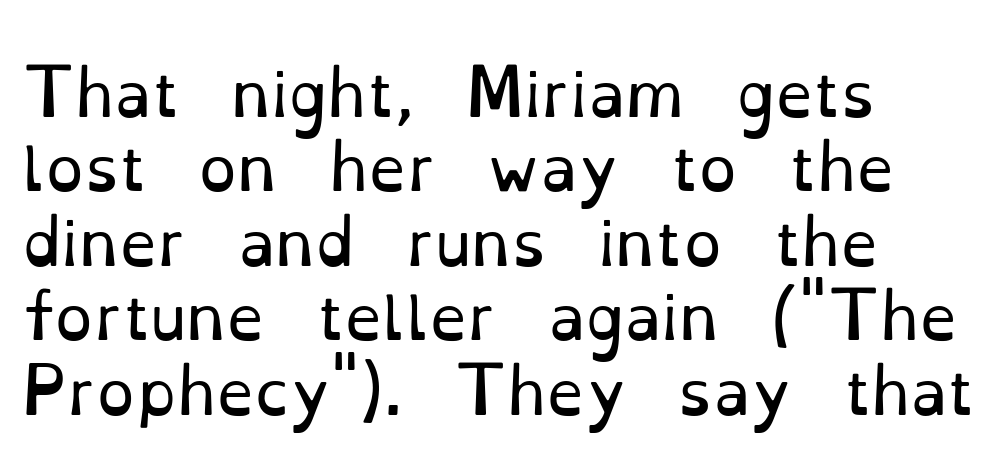
{"serif": "yes", "italic": "no", "bold": "no", "weight": "regular", "width": "normal", "stroke_contrast": "low", "x_height": "small", "monospaced": "no", "underline": "no", "align": "left", "line_spacing_ratio": 1.22, "letter_spacing": "normal", "letter_spacing_em": 0.0, "glyph_px": 61}
